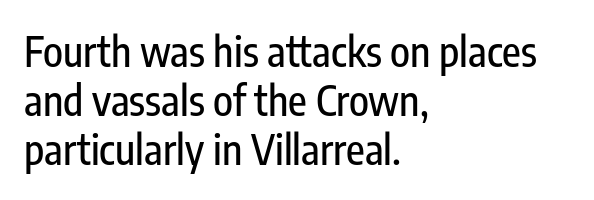
The image shows 41 px condensed sans-serif type, upright; set left-aligned, line spacing 1.2x, normal letter spacing, not underlined; low stroke contrast and a medium x-height.
